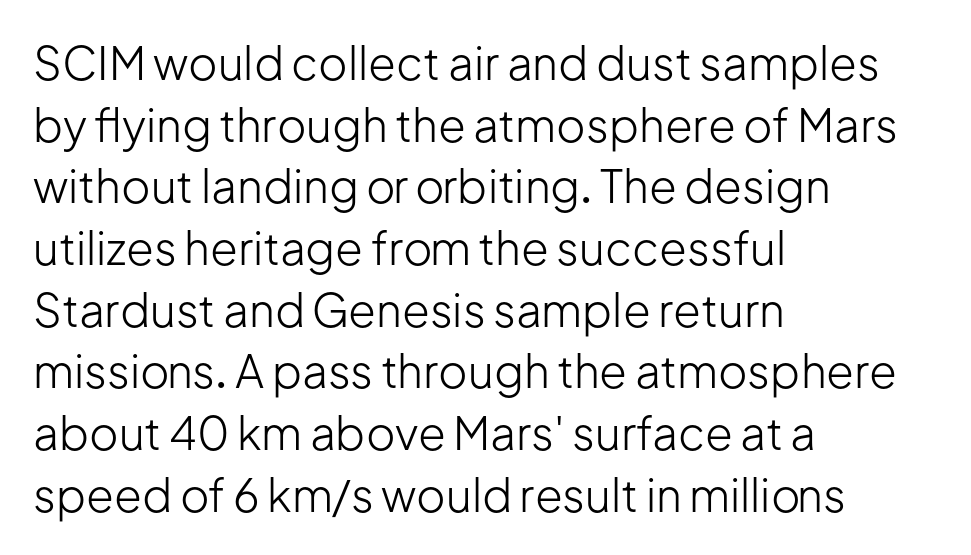
The image shows 45 px light sans-serif type, upright; set left-aligned, normal line spacing (1.37x), normal letter spacing, not underlined; low stroke contrast and a medium x-height.
